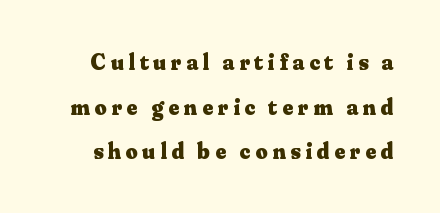
{"italic": "no", "bold": "yes", "underline": "no", "line_spacing": "loose", "line_spacing_ratio": 1.94, "letter_spacing": "wide", "letter_spacing_em": 0.21, "glyph_px": 23}
